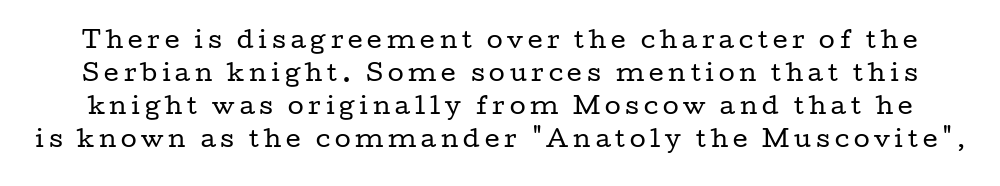
{"italic": "no", "bold": "no", "underline": "no", "line_spacing": "normal", "line_spacing_ratio": 1.44, "letter_spacing": "wide", "letter_spacing_em": 0.21, "glyph_px": 23}
